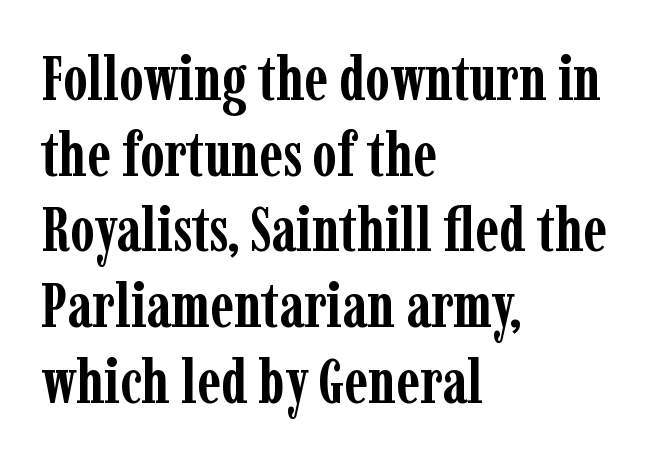
You can tell it's not italic because the verticals are truly vertical. Are there feet on the stems? There are — it's a serif. The passage shown is typed in a proportional face where columns would drift. Glance below the letters and you will spot only blank space.
